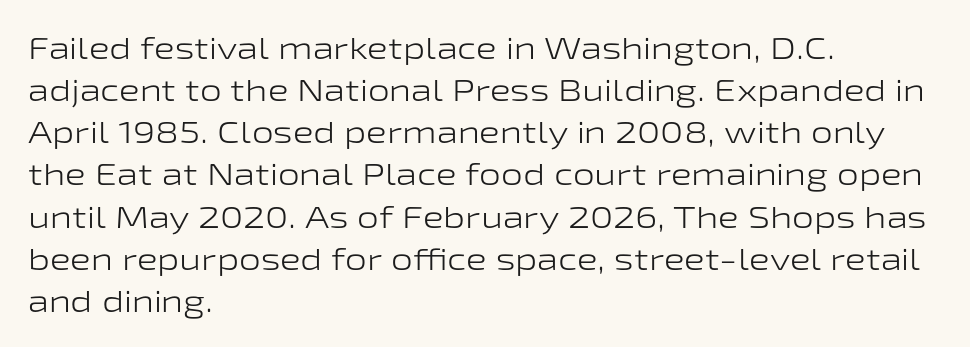
Q: Is the text bold? A: No.
Q: Is the text italic (slanted)? A: No, it is upright.
Q: Is the typeface a serif or a sans-serif typeface? A: Sans-serif.
Q: Is the text underlined? A: No.
Q: How is the paragraph aligned? A: Left-aligned.
Q: Is the spacing between letters normal or unusually wide? A: Normal.
Q: Is the spacing between lines tight, normal or loose? A: Normal.
Q: Width (condensed, normal, or wide)? A: Wide.
Q: Stroke contrast? A: Low.
Q: x-height? A: Medium.
Q: Monospaced? A: No.
